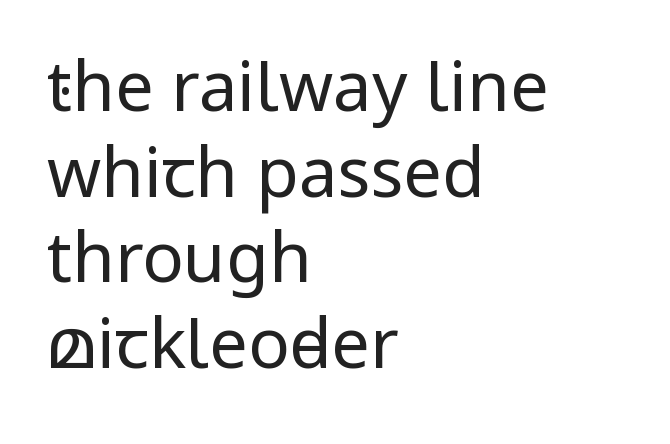
The image shows 69 px regular-weight, condensed sans-serif type, upright; set left-aligned, line spacing 1.24x, normal letter spacing, not underlined; low stroke contrast and a large x-height.
